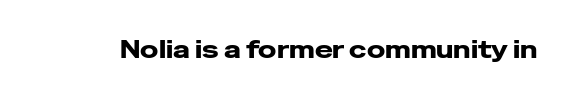
The image shows 24 px bold type, upright; set normal letter spacing, not underlined.
